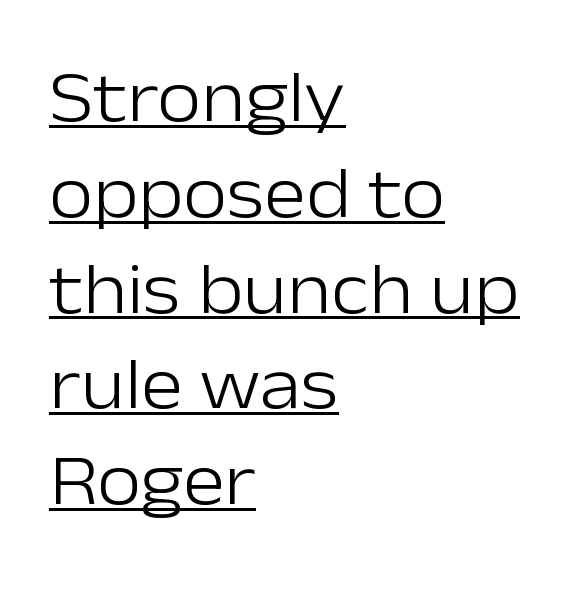
{"serif": "no", "italic": "no", "bold": "no", "weight": "light", "width": "normal", "stroke_contrast": "low", "x_height": "medium", "monospaced": "no", "underline": "yes", "align": "left", "line_spacing": "normal", "line_spacing_ratio": 1.33, "letter_spacing": "normal", "letter_spacing_em": 0.0, "glyph_px": 72}
